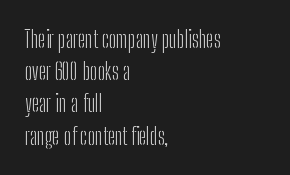
{"italic": "no", "bold": "no", "underline": "no", "align": "left", "line_spacing": "normal", "line_spacing_ratio": 1.4, "letter_spacing": "normal", "letter_spacing_em": 0.0, "glyph_px": 23}
